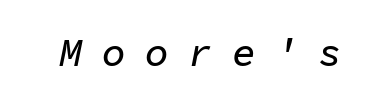
The image shows 40 px text type, italic (leaning right), monospaced; set unusually wide letter spacing (+0.48 em), not underlined; low stroke contrast and a medium x-height.
